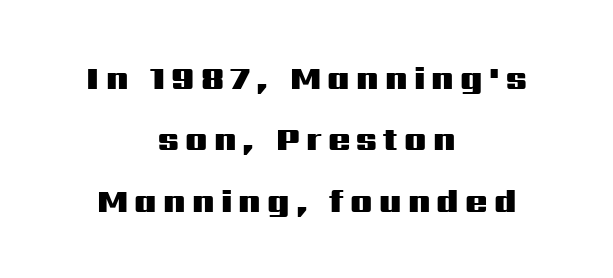
The image shows 33 px heavy, wide sans-serif type, upright; set centered, line spacing 1.86x, not underlined; medium stroke contrast and a medium x-height.
